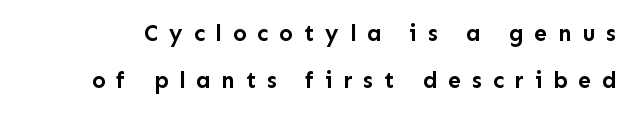
{"italic": "no", "bold": "yes", "underline": "no", "line_spacing": "loose", "line_spacing_ratio": 2.05, "letter_spacing": "wide", "letter_spacing_em": 0.47, "glyph_px": 23}
